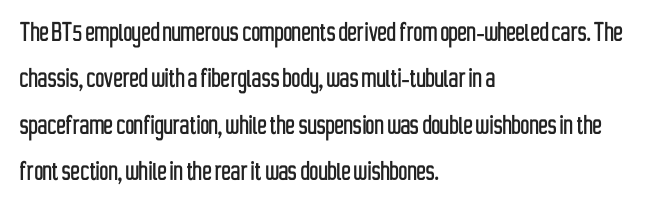
Q: Is the text italic (slanted)? A: No, it is upright.
Q: Is the typeface a serif or a sans-serif typeface? A: Sans-serif.
Q: Is the text underlined? A: No.
Q: How is the paragraph aligned? A: Left-aligned.
Q: Is the spacing between letters normal or unusually wide? A: Normal.
Q: Is the spacing between lines tight, normal or loose? A: Normal.
Q: Width (condensed, normal, or wide)? A: Condensed.
Q: Stroke contrast? A: Low.
Q: x-height? A: Medium.
Q: Monospaced? A: No.
